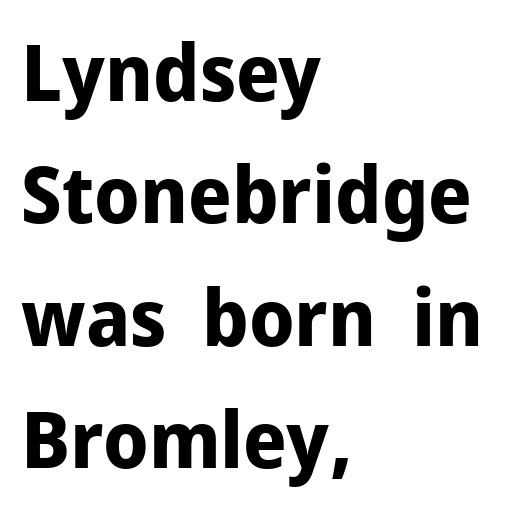
There is no visible air inserted between adjacent glyphs. The rendering uses natural spacing where letterforms have individual widths. Descenders hang freely into open space. This is sans-serif lettering, the kind often seen on screens and signage.
